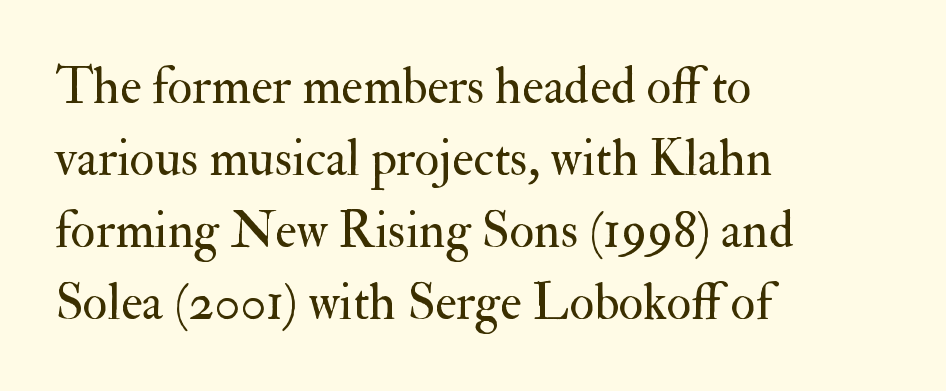
{"serif": "yes", "italic": "no", "bold": "no", "weight": "regular", "width": "normal", "stroke_contrast": "medium", "x_height": "small", "monospaced": "no", "underline": "no", "align": "left", "line_spacing": "normal", "line_spacing_ratio": 1.41, "letter_spacing": "normal", "letter_spacing_em": 0.0, "glyph_px": 51}
